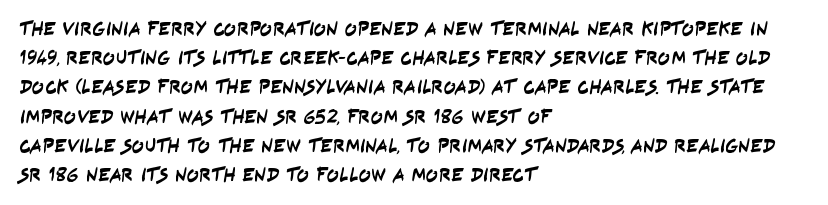
Each new line begins a customary step beneath the previous one. Compared with a centered layout, this one pins lines to the left instead. The face used here is rendered with its standard letterfit. A bare baseline throughout the passage.
